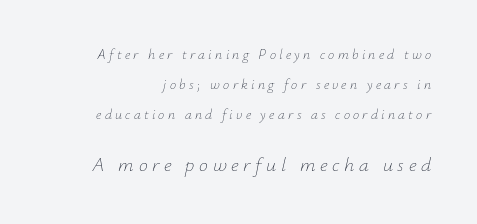
When letters slant like this, we call the style italic. Glyph-to-glyph distance is far greater than everyday printed text. Block two is the big one; block one sits smaller above it. Stroke mass is kept to a normal reading level or below. Rule under the text: the space is simply empty. This sample trades compactness for vertical openness between lines.
